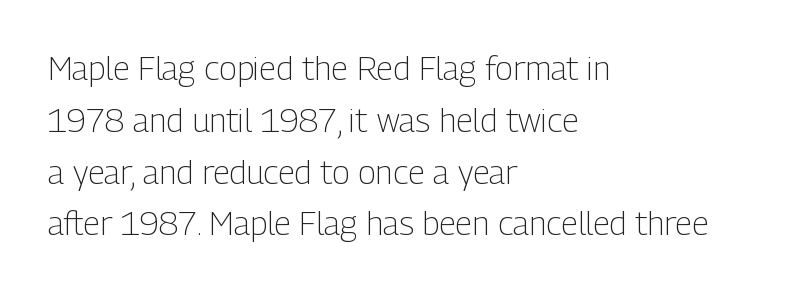
The image shows 33 px light, condensed sans-serif type, upright; set left-aligned, normal line spacing (1.57x), normal letter spacing, not underlined; low stroke contrast and a medium x-height.
